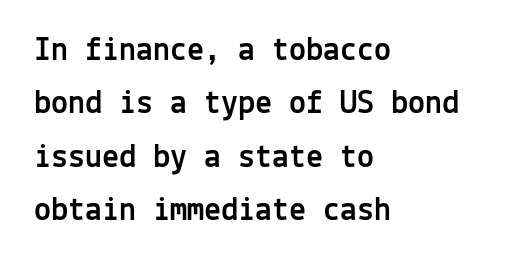
Nope, not italic — everything's standing straight. The lines sit at an ordinary, default distance from one another. Typeset ragged right — the left edge is the straight one. This sample uses plain, unmodified letter spacing. Descenders are the only things crossing below the line.
